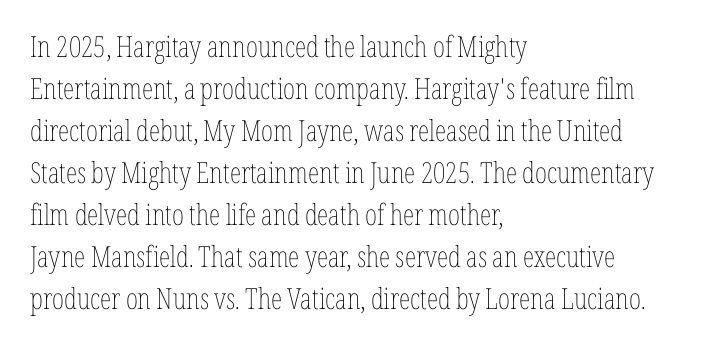
When letters stand straight like this, we call the style roman or upright. Honestly, there is no underline to notice here at all. Letters have the restrained weight of plain body copy at most. Interline gaps are of average width in this sample.
